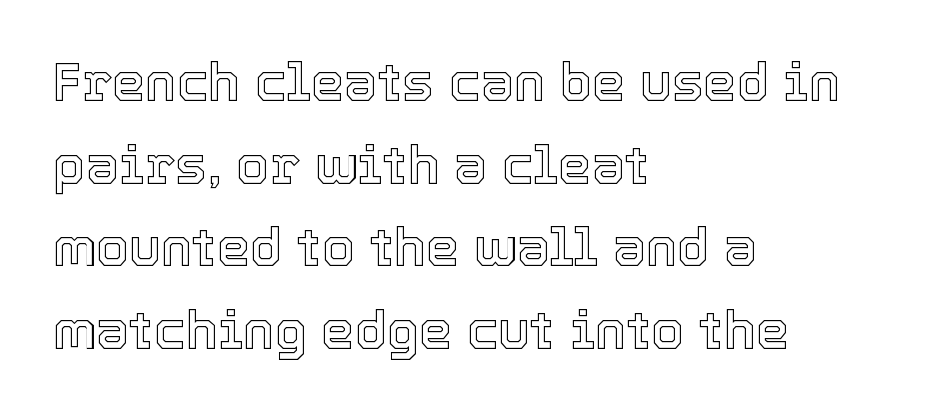
{"italic": "no", "width": "normal", "x_height": "medium", "monospaced": "no", "underline": "no", "align": "left", "line_spacing": "normal", "line_spacing_ratio": 1.56, "letter_spacing": "normal", "letter_spacing_em": 0.0, "glyph_px": 53}
